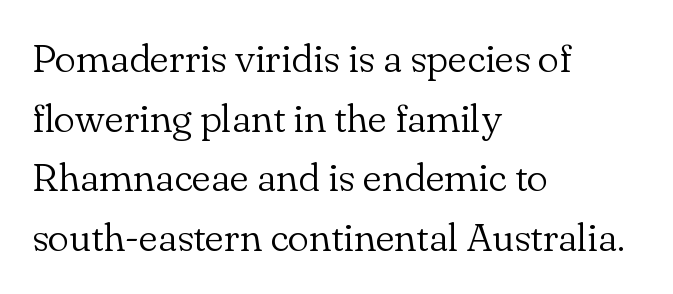
{"serif": "yes", "italic": "no", "bold": "no", "weight": "light", "width": "normal", "stroke_contrast": "low", "x_height": "small", "monospaced": "no", "underline": "no", "align": "left", "line_spacing": "normal", "line_spacing_ratio": 1.49, "letter_spacing": "normal", "letter_spacing_em": 0.0, "glyph_px": 40}
